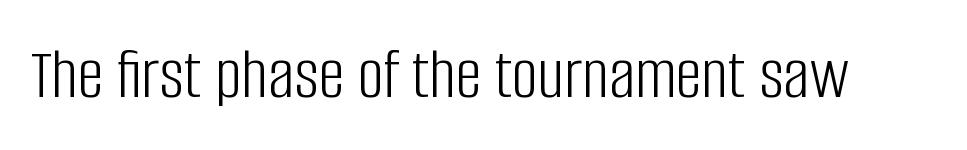
Q: Is the text bold? A: No.
Q: Is the text italic (slanted)? A: No, it is upright.
Q: Is the typeface a serif or a sans-serif typeface? A: Sans-serif.
Q: Is the text underlined? A: No.
Q: Is the spacing between letters normal or unusually wide? A: Normal.
Q: Width (condensed, normal, or wide)? A: Condensed.
Q: Stroke contrast? A: Low.
Q: x-height? A: Large.
Q: Monospaced? A: No.
